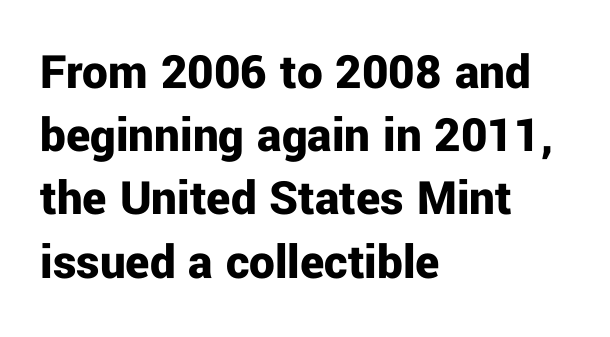
{"serif": "no", "italic": "no", "bold": "yes", "weight": "bold", "width": "normal", "stroke_contrast": "low", "x_height": "medium", "monospaced": "no", "underline": "no", "align": "left", "line_spacing_ratio": 1.24, "letter_spacing": "normal", "letter_spacing_em": 0.0, "glyph_px": 51}
